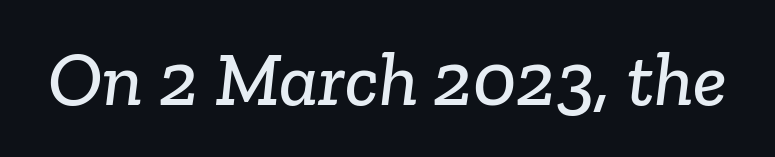
{"serif": "yes", "width": "normal", "stroke_contrast": "low", "x_height": "medium", "monospaced": "no", "underline": "no", "letter_spacing": "normal", "letter_spacing_em": 0.0, "glyph_px": 77}
